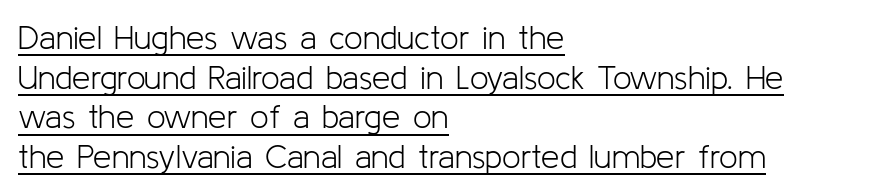
{"serif": "no", "italic": "no", "bold": "no", "weight": "light", "width": "normal", "stroke_contrast": "low", "x_height": "medium", "monospaced": "no", "underline": "yes", "align": "left", "line_spacing_ratio": 1.2, "letter_spacing": "normal", "letter_spacing_em": 0.0, "glyph_px": 33}
